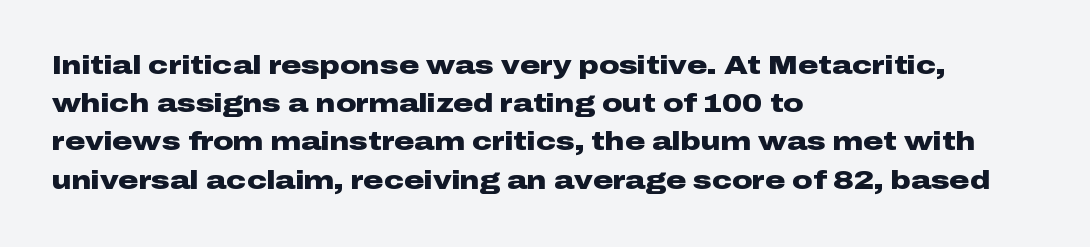
Lines of text with bare space underneath. Quick note: interline space is typical. The line texture is even and compact thanks to regular tracking. The letters stand straight up with perfectly vertical stems. I'd describe the lettering as bold — thick and assertive.
